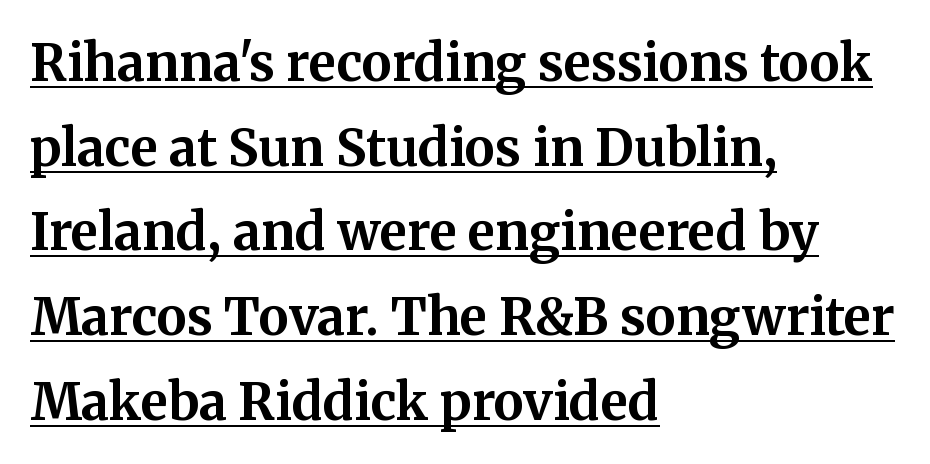
Regarding leading, the lines here are spaced in the standard way. The text block is weighted toward the left margin, trailing off unevenly rightward. A baseline rule has been typeset under these characters. Look at the bottom of the vertical strokes: they flare into serifs here.
